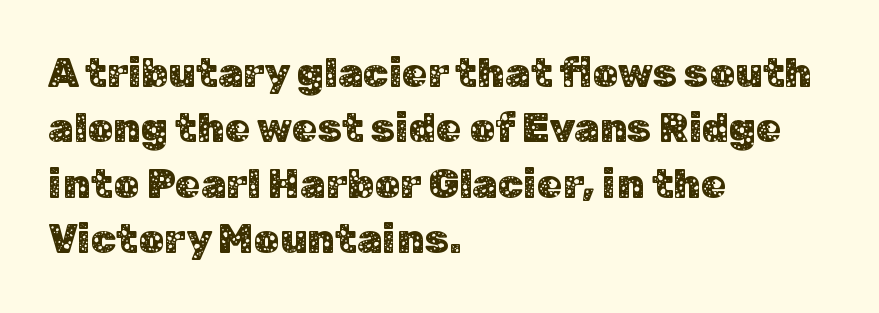
Q: Is the text italic (slanted)? A: No, it is upright.
Q: Is the typeface a serif or a sans-serif typeface? A: Sans-serif.
Q: Is the text underlined? A: No.
Q: How is the paragraph aligned? A: Left-aligned.
Q: Is the spacing between letters normal or unusually wide? A: Normal.
Q: Is the spacing between lines tight, normal or loose? A: Normal.
Q: Width (condensed, normal, or wide)? A: Normal.
Q: Stroke contrast? A: Low.
Q: x-height? A: Medium.
Q: Monospaced? A: No.
